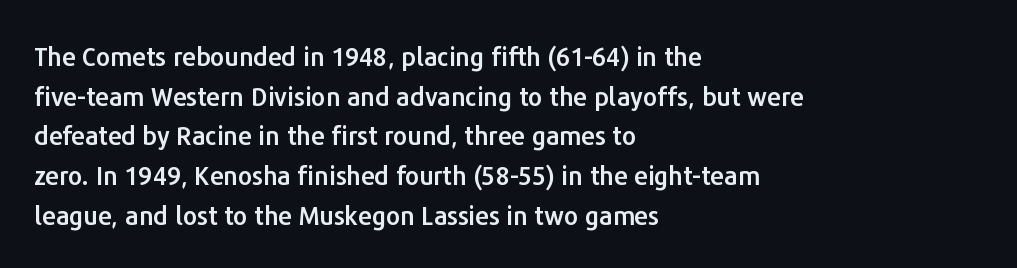
Words appear dense and cohesive because spacing is normal. Italic? Not at all — the glyphs are vertical. Horizontally, the lines are justified to the leading edge only. Leading matches the norm, producing a regular column. Each row of text sits above clean, open space.
